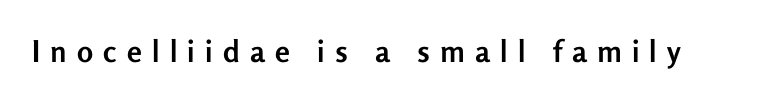
The image shows 30 px semibold sans-serif type, upright; set unusually wide letter spacing (+0.34 em), not underlined; low stroke contrast and a medium x-height.
